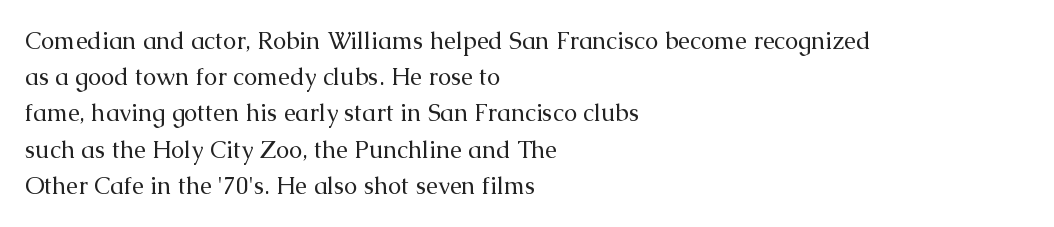
Default kerning and tracking; the words read as compact shapes. Tall strokes in this sample are plumb rather than angled. This rendering uses left alignment, leaving the right contour irregular. Students, observe: this is what conventionally led text looks like. Each stroke keeps to a modest, everyday thickness or less. Honestly, there is no underline to notice here at all.
